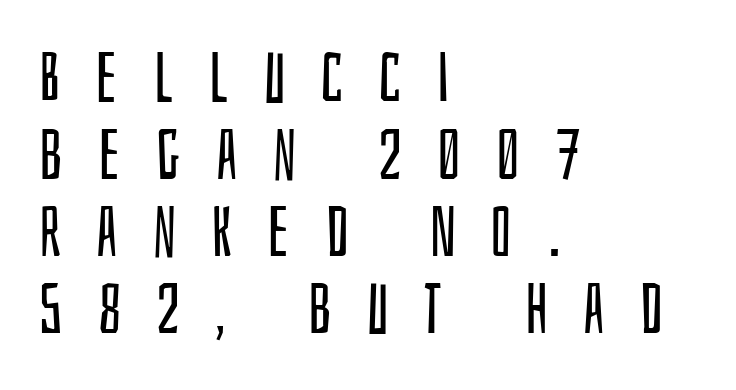
The image shows 70 px regular-weight, condensed sans-serif type, upright; set left-aligned, tight line spacing (1.1x), unusually wide letter spacing (+0.5 em), not underlined; low stroke contrast and a large x-height.
